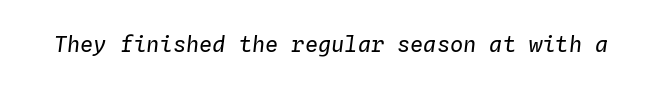
Q: Is the text bold? A: No.
Q: Is the text italic (slanted)? A: Yes, it leans right by about 4 degrees.
Q: Is the text underlined? A: No.
Q: Is the spacing between letters normal or unusually wide? A: Normal.
